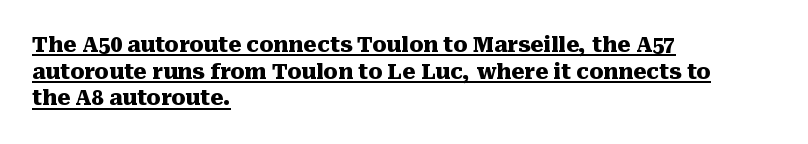
Posture: vertical. The lines are quadded left. What weight is shown? A full bold with thick strokes. Successive baselines arrive at the customary interval. Students, observe the line beneath the letters — that is underlining. The type is set solid horizontally, with unmodified tracking.
